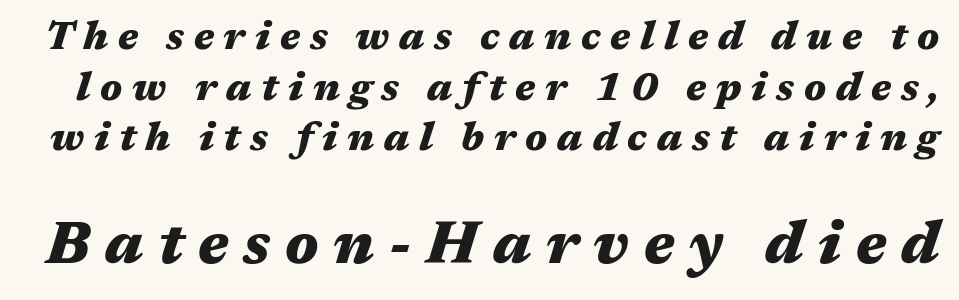
Q: Is the text bold? A: Yes.
Q: Is the text italic (slanted)? A: Yes, it leans right by about 17 degrees.
Q: Is the text underlined? A: No.
Q: Is the spacing between letters normal or unusually wide? A: Unusually wide.
Q: Is the spacing between lines tight, normal or loose? A: Normal.
Q: Which block of text is set in a larger size, the first (top) or the second (bottom)? A: The second (bottom) one.
Q: Width (condensed, normal, or wide)? A: Wide.
Q: Stroke contrast? A: Medium.
Q: x-height? A: Medium.
Q: Monospaced? A: No.
